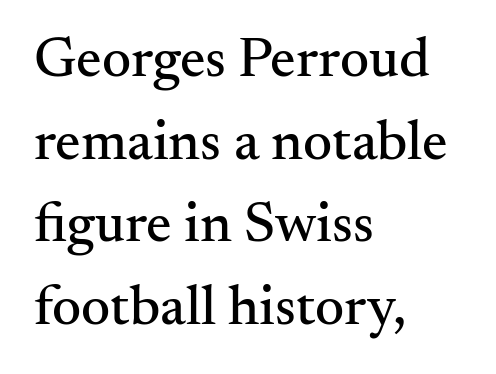
The image shows 57 px serif type, upright; set left-aligned, normal line spacing (1.45x), normal letter spacing, not underlined; medium stroke contrast and a small x-height.
